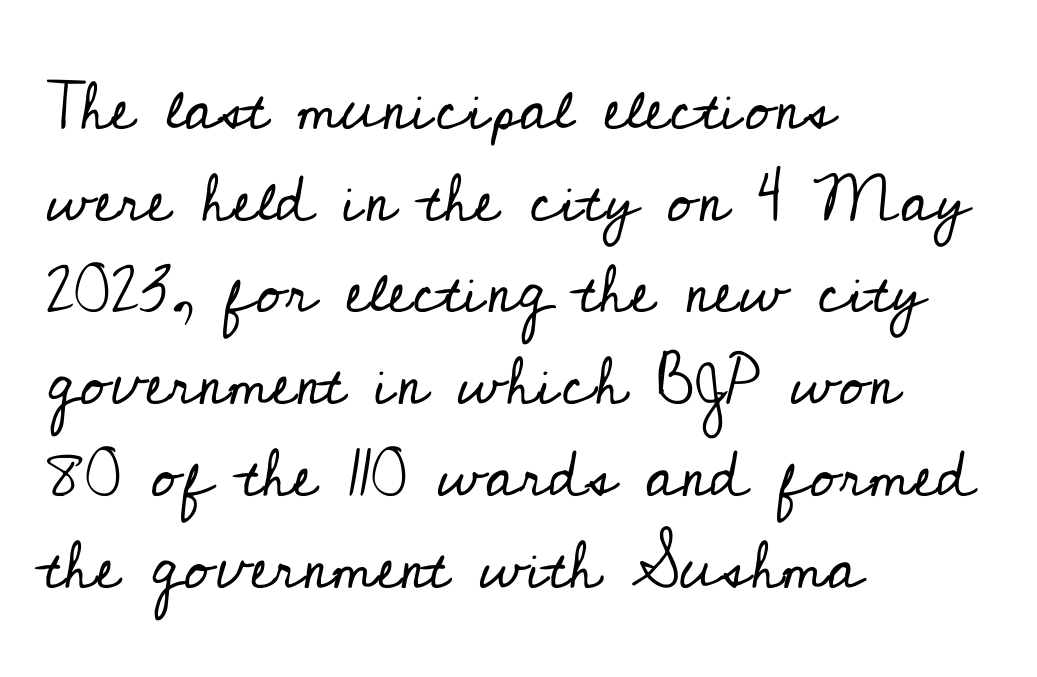
Q: Is the text bold? A: No.
Q: Is the text italic (slanted)? A: Yes.
Q: Is the typeface a serif or a sans-serif typeface? A: Serif.
Q: Is the text underlined? A: No.
Q: How is the paragraph aligned? A: Left-aligned.
Q: Is the spacing between letters normal or unusually wide? A: Normal.
Q: Is the spacing between lines tight, normal or loose? A: Normal.
Q: Width (condensed, normal, or wide)? A: Normal.
Q: Stroke contrast? A: Low.
Q: x-height? A: Small.
Q: Monospaced? A: No.
